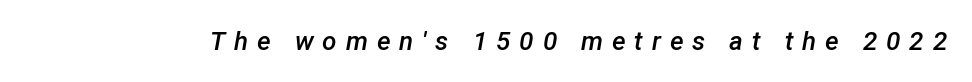
{"italic": "yes", "lean": "right", "slant_degrees": 12, "bold": "semi", "underline": "no", "letter_spacing": "wide", "letter_spacing_em": 0.34, "glyph_px": 26}
